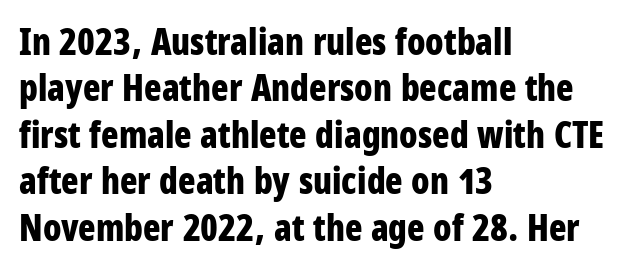
The image shows 36 px bold, condensed sans-serif type, upright; set left-aligned, normal line spacing (1.29x), normal letter spacing, not underlined; low stroke contrast and a large x-height.
